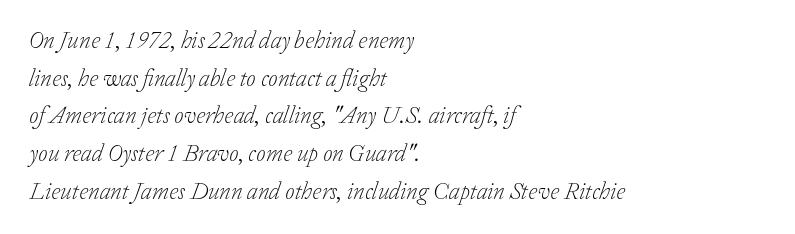
{"italic": "yes", "lean": "right", "slant_degrees": 20, "bold": "no", "underline": "no", "align": "left", "line_spacing": "normal", "line_spacing_ratio": 1.57, "letter_spacing": "normal", "letter_spacing_em": 0.0, "glyph_px": 24}
